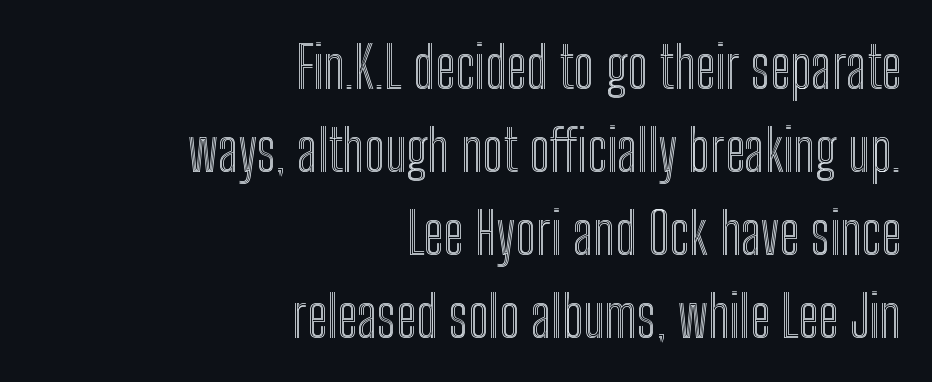
Q: Is the text italic (slanted)? A: No, it is upright.
Q: Is the text underlined? A: No.
Q: How is the paragraph aligned? A: Right-aligned.
Q: Is the spacing between letters normal or unusually wide? A: Normal.
Q: Is the spacing between lines tight, normal or loose? A: Normal.
Q: Width (condensed, normal, or wide)? A: Condensed.
Q: x-height? A: Medium.
Q: Monospaced? A: No.
